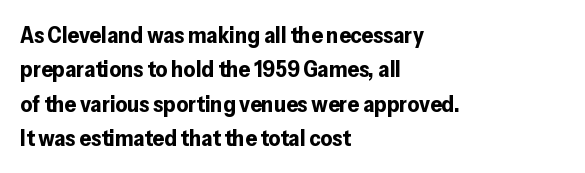
The image shows 23 px bold type, upright; set left-aligned, normal line spacing (1.5x), normal letter spacing, not underlined.
